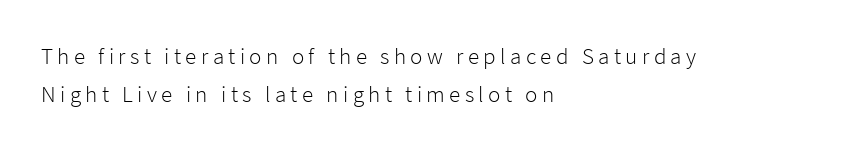
The image shows 23 px text type, upright; set left-aligned, normal line spacing (1.67x), not underlined.
